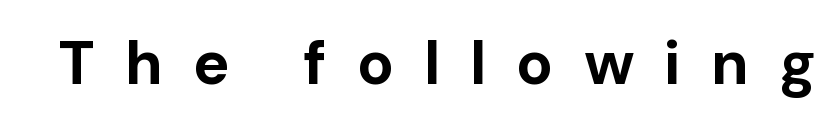
Q: Is the text bold? A: Yes.
Q: Is the text italic (slanted)? A: No, it is upright.
Q: Is the typeface a serif or a sans-serif typeface? A: Sans-serif.
Q: Is the text underlined? A: No.
Q: Is the spacing between letters normal or unusually wide? A: Unusually wide.
Q: Width (condensed, normal, or wide)? A: Normal.
Q: Stroke contrast? A: Low.
Q: x-height? A: Medium.
Q: Monospaced? A: No.
